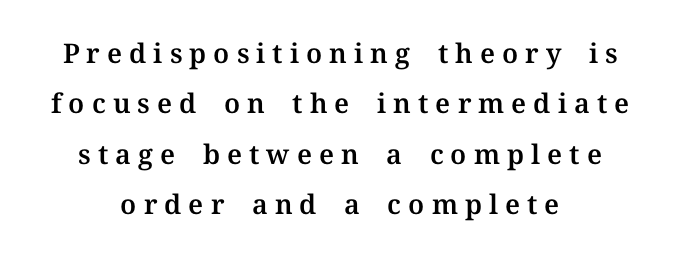
This rendering uses center alignment, leaving both contours irregular but symmetric. The glyphs are unaccompanied by any horizontal stroke below them. Nope, not italic — everything's standing straight. Characters follow at a spacing far wider than the type designer built in.
